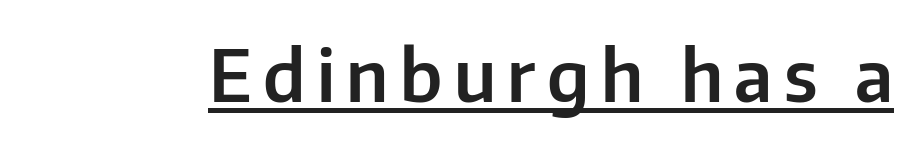
{"serif": "no", "italic": "no", "width": "normal", "stroke_contrast": "low", "x_height": "medium", "monospaced": "no", "underline": "yes", "glyph_px": 71}
